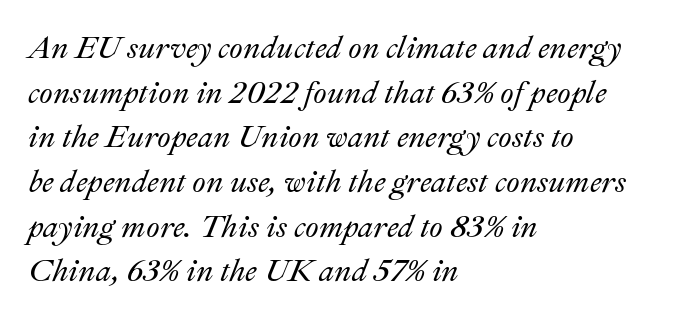
A typesetter would call this proportional, since set widths differ per character. These lines are set flush left with a ragged right edge. In terms of leading, this rendering sits right in the middle. The passage shown is not underscored anywhere.
